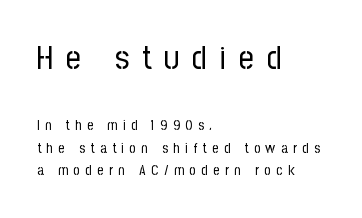
Q: Is the text bold? A: No.
Q: Is the text italic (slanted)? A: No, it is upright.
Q: Is the typeface a serif or a sans-serif typeface? A: Sans-serif.
Q: Is the text underlined? A: No.
Q: How is the paragraph aligned? A: Left-aligned.
Q: Is the spacing between letters normal or unusually wide? A: Unusually wide.
Q: Is the spacing between lines tight, normal or loose? A: Normal.
Q: Which block of text is set in a larger size, the first (top) or the second (bottom)? A: The first (top) one.
Q: Width (condensed, normal, or wide)? A: Condensed.
Q: Stroke contrast? A: Low.
Q: x-height? A: Medium.
Q: Monospaced? A: No.
